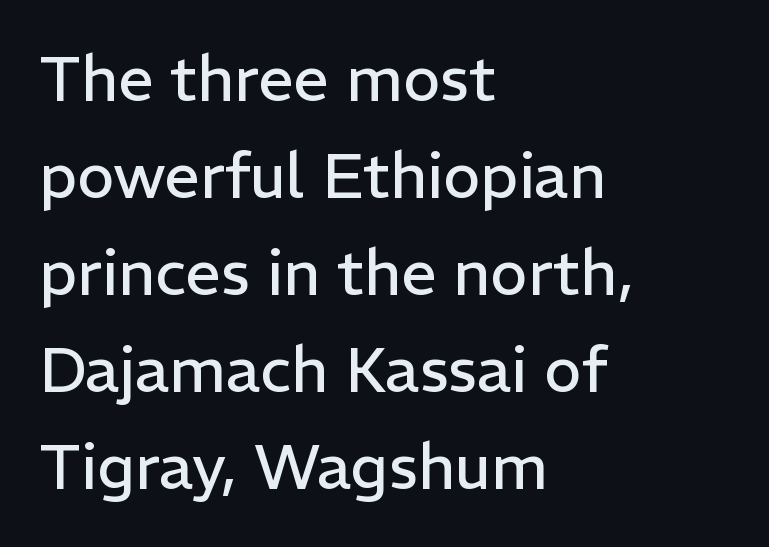
The image shows 63 px regular-weight sans-serif type, upright; set left-aligned, normal line spacing (1.54x), normal letter spacing, not underlined; low stroke contrast and a medium x-height.
